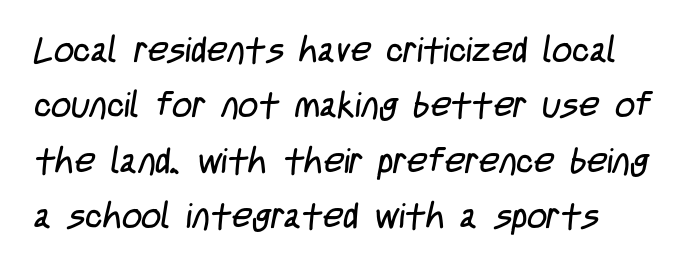
{"serif": "no", "bold": "no", "weight": "regular", "width": "condensed", "stroke_contrast": "low", "x_height": "large", "monospaced": "no", "underline": "no", "line_spacing": "normal", "line_spacing_ratio": 1.58, "letter_spacing": "normal", "letter_spacing_em": 0.0, "glyph_px": 35}
